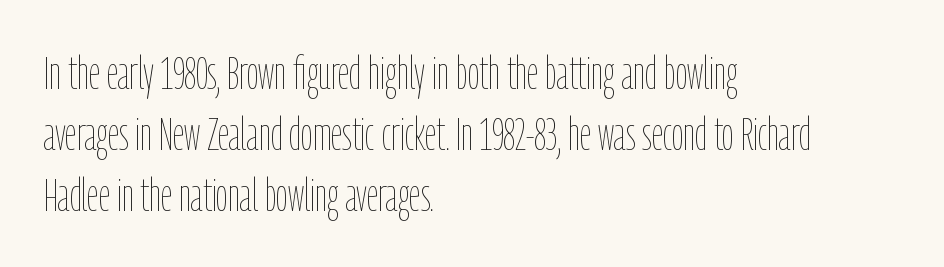
No extra tracking has been applied to these lines. Posture: vertical. Check the space under the baseline: it is left empty. Compared with typical paragraphs, the rows here are spaced about the same.
